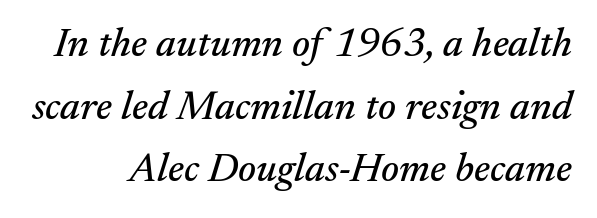
The image shows 41 px serif type, italic (leaning right); set normal line spacing (1.53x), normal letter spacing, not underlined; medium stroke contrast and a small x-height.
